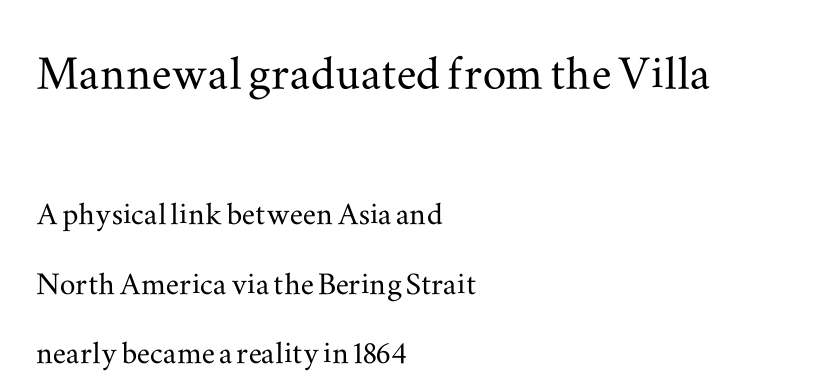
Q: Is the text italic (slanted)? A: No, it is upright.
Q: Is the typeface a serif or a sans-serif typeface? A: Serif.
Q: Is the text underlined? A: No.
Q: How is the paragraph aligned? A: Left-aligned.
Q: Is the spacing between letters normal or unusually wide? A: Normal.
Q: Which block of text is set in a larger size, the first (top) or the second (bottom)? A: The first (top) one.
Q: Width (condensed, normal, or wide)? A: Wide.
Q: Stroke contrast? A: Medium.
Q: x-height? A: Small.
Q: Monospaced? A: No.
